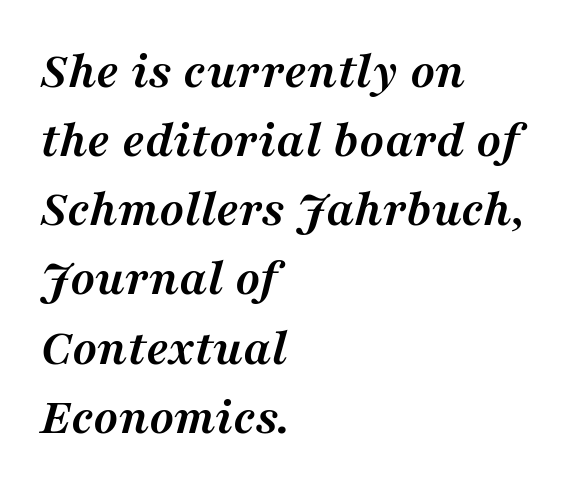
Its strokes are broad and dark, the hallmark of bold type. This sample has the flowing, uneven cadence of proportional lettering. The letters carry serifs — small finishing strokes at the ends of their stems. Style check: oblique. Leftover space on each line is placed entirely after the last word. Whoever set this chose a conventional vertical rhythm.
